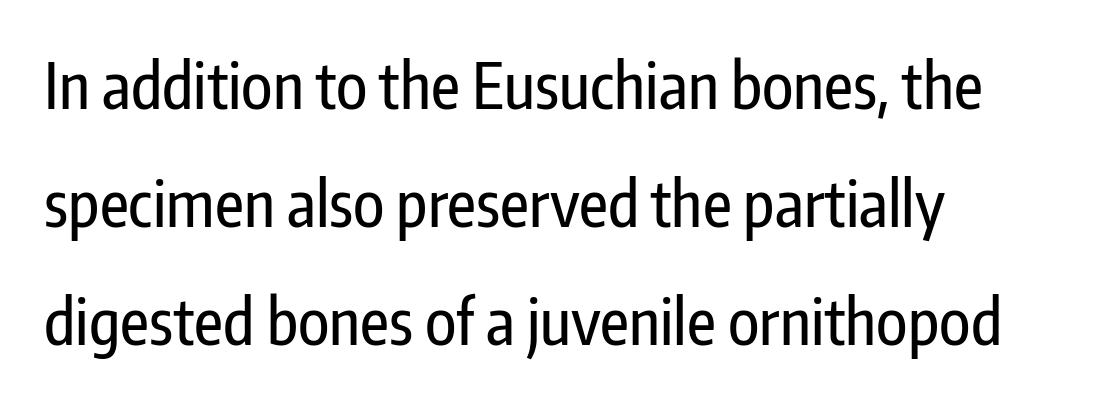
A typesetter would call this proportional, since set widths differ per character. Nope, no serifs anywhere on these letters. Beneath every word, the page is bare. A classic flush-left, rag-right setting is used for this passage. Do the letters lean? They stand straight. Caption: standard tracking, unaltered.
